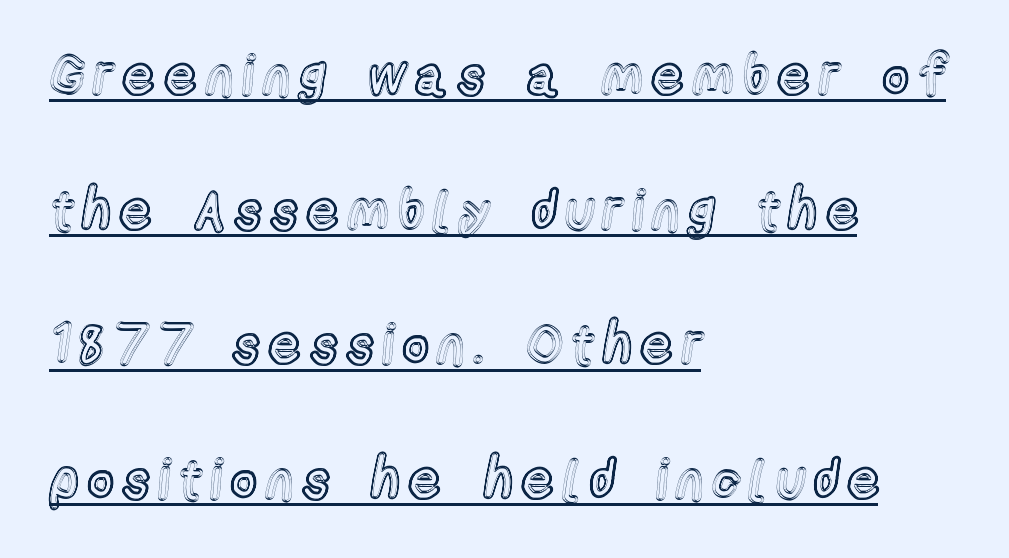
The image shows 55 px condensed type; set left-aligned, loose line spacing (2.45x), underlined; a medium x-height.
